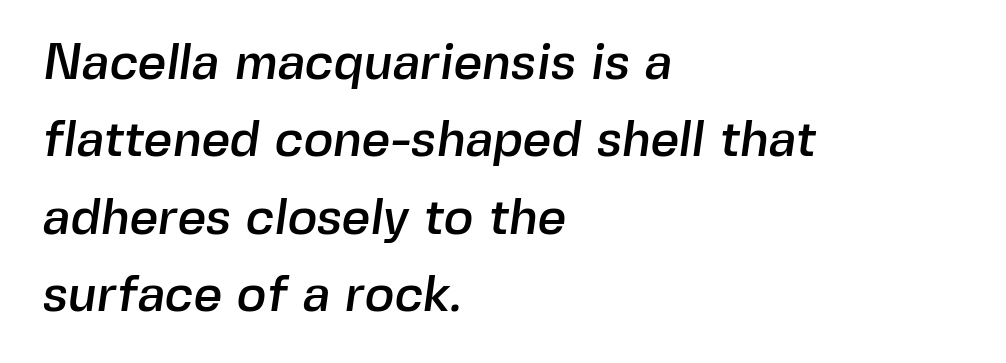
The image shows 50 px sans-serif type; set left-aligned, normal line spacing (1.55x), normal letter spacing, not underlined; a medium x-height.
